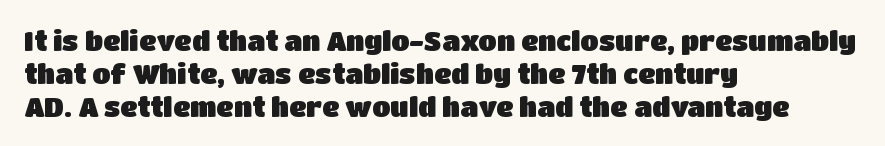
Q: Is the text italic (slanted)? A: No, it is upright.
Q: Is the text underlined? A: No.
Q: How is the paragraph aligned? A: Left-aligned.
Q: Is the spacing between letters normal or unusually wide? A: Normal.
